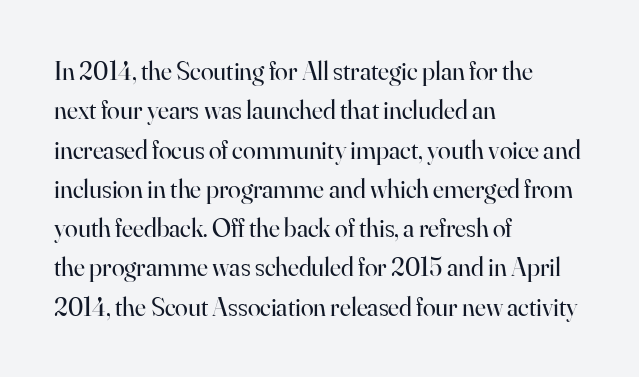
The image shows 26 px text type, upright; set left-aligned, normal line spacing (1.51x), normal letter spacing, not underlined.
